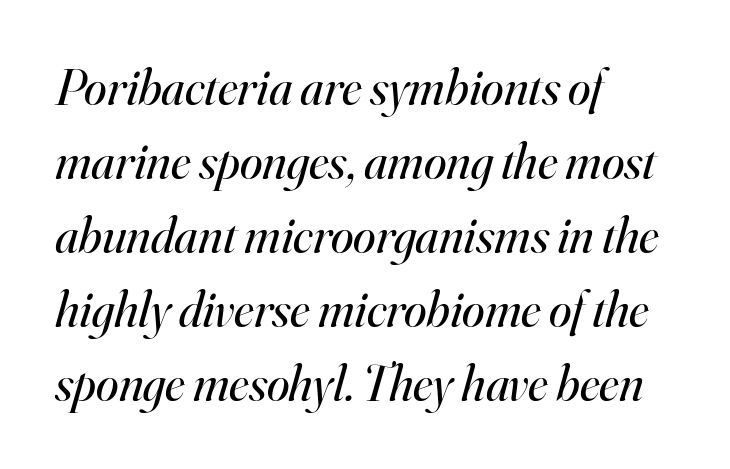
{"serif": "yes", "italic": "yes", "lean": "right", "slant_degrees": 16, "bold": "no", "weight": "regular", "width": "normal", "stroke_contrast": "high", "x_height": "small", "monospaced": "no", "underline": "no", "align": "left", "line_spacing": "normal", "line_spacing_ratio": 1.45, "letter_spacing": "normal", "letter_spacing_em": 0.0, "glyph_px": 51}
